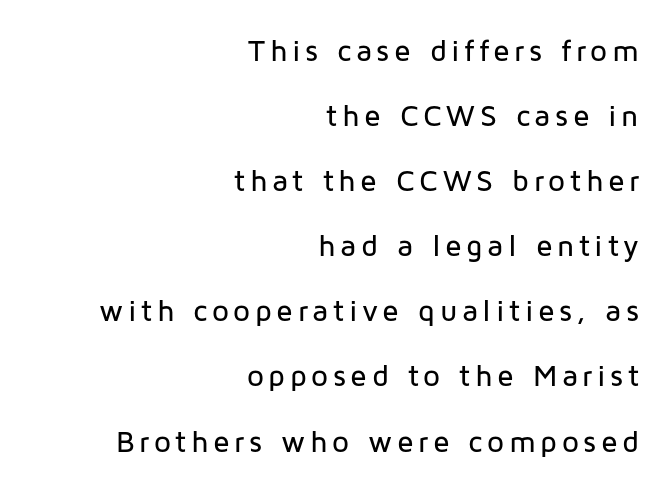
Q: Is the text italic (slanted)? A: No, it is upright.
Q: Is the typeface a serif or a sans-serif typeface? A: Sans-serif.
Q: Is the text underlined? A: No.
Q: How is the paragraph aligned? A: Right-aligned.
Q: Is the spacing between lines tight, normal or loose? A: Loose.
Q: Width (condensed, normal, or wide)? A: Normal.
Q: Stroke contrast? A: Low.
Q: x-height? A: Medium.
Q: Monospaced? A: No.
